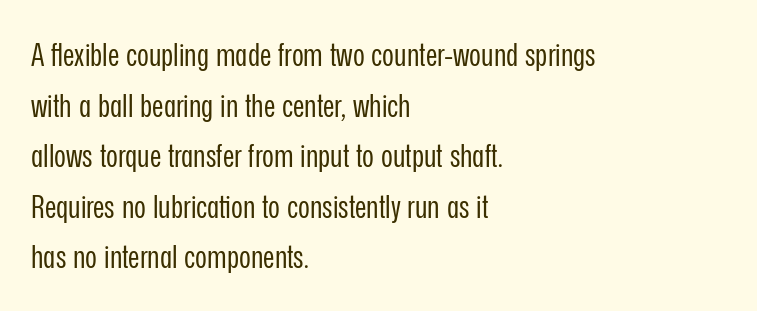
{"serif": "no", "italic": "no", "bold": "no", "weight": "regular", "width": "condensed", "stroke_contrast": "low", "x_height": "medium", "monospaced": "no", "underline": "no", "align": "left", "line_spacing": "normal", "line_spacing_ratio": 1.58, "letter_spacing": "normal", "letter_spacing_em": 0.0, "glyph_px": 32}
